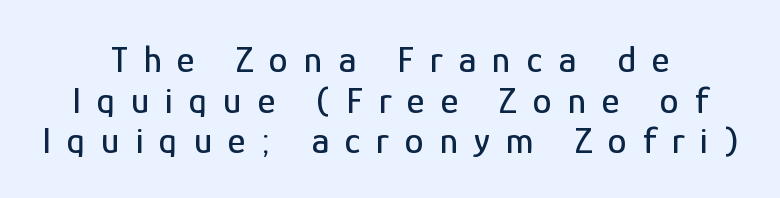
The image shows 38 px condensed sans-serif type, upright; set tight line spacing (1.07x), unusually wide letter spacing (+0.42 em), not underlined; low stroke contrast and a medium x-height.
